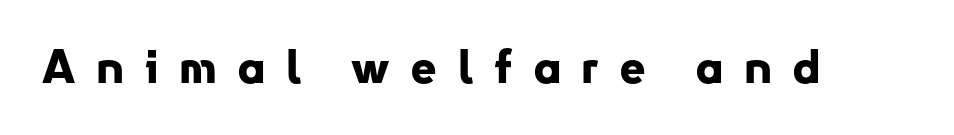
{"serif": "no", "italic": "no", "bold": "yes", "weight": "bold", "width": "normal", "stroke_contrast": "low", "x_height": "small", "monospaced": "no", "underline": "no", "letter_spacing": "wide", "letter_spacing_em": 0.42, "glyph_px": 47}
